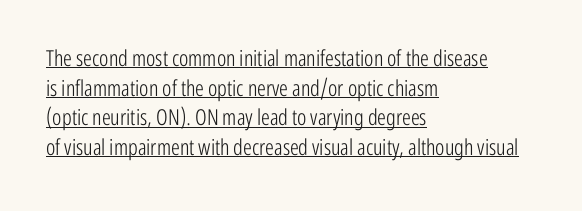
The cut favours lightness, reaching ordinary text weight at its darkest. This sample uses plain, unmodified letter spacing. This rendering uses left alignment, leaving the right contour irregular. The passage shown stacks its lines at a standard gap. Nope, not italic — everything's standing straight. A rule runs beneath these lines of type.
